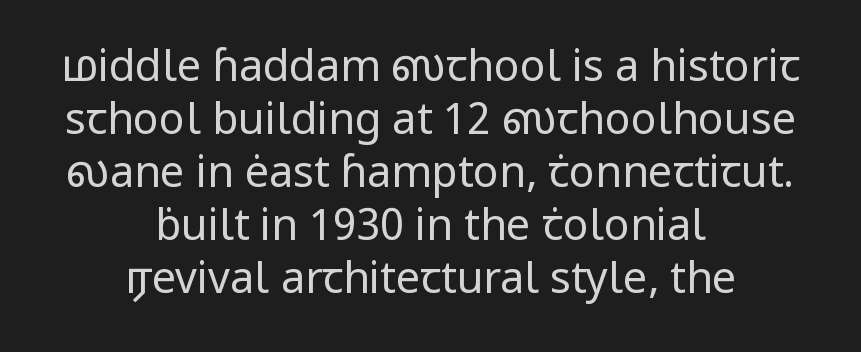
{"serif": "no", "italic": "no", "bold": "no", "weight": "regular", "width": "normal", "stroke_contrast": "low", "x_height": "medium", "monospaced": "no", "underline": "no", "align": "center", "line_spacing_ratio": 1.23, "letter_spacing": "normal", "letter_spacing_em": 0.0, "glyph_px": 43}
